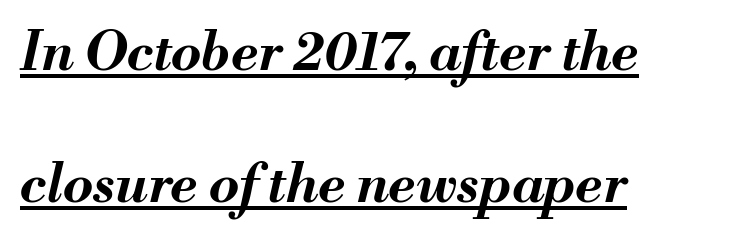
{"italic": "yes", "lean": "right", "slant_degrees": 13, "bold": "yes", "weight": "bold", "width": "normal", "stroke_contrast": "medium", "x_height": "small", "monospaced": "no", "underline": "yes", "align": "left", "line_spacing": "loose", "line_spacing_ratio": 2.44, "letter_spacing": "normal", "letter_spacing_em": 0.0, "glyph_px": 54}
